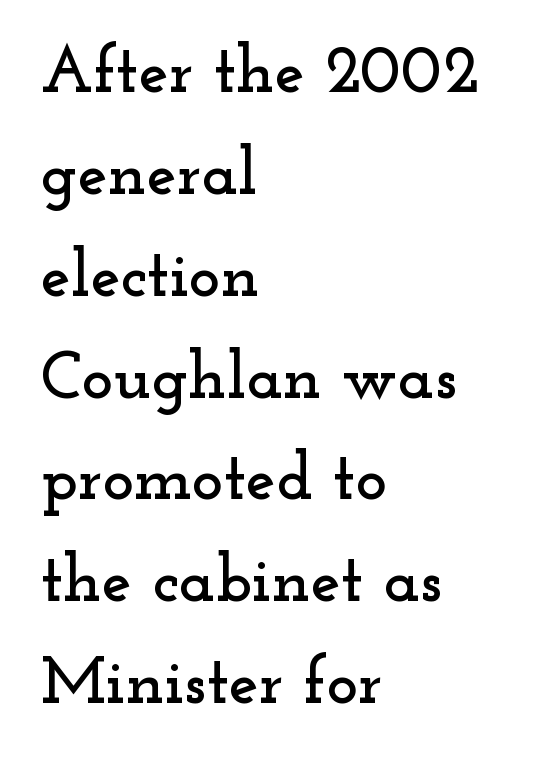
{"serif": "yes", "italic": "no", "width": "wide", "stroke_contrast": "low", "x_height": "small", "monospaced": "no", "underline": "no", "align": "left", "line_spacing": "normal", "line_spacing_ratio": 1.52, "letter_spacing": "normal", "letter_spacing_em": 0.0, "glyph_px": 67}
